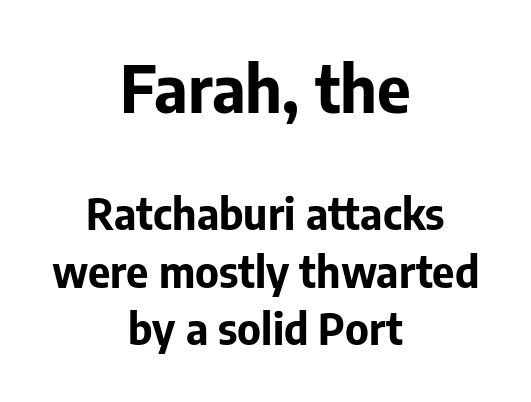
Think of a printed novel: that variable character pitch is what you see here. The vertical gap from one line to the next is medium. The lettering holds an erect, upright posture throughout. Weight check: bold — yes, fully.
